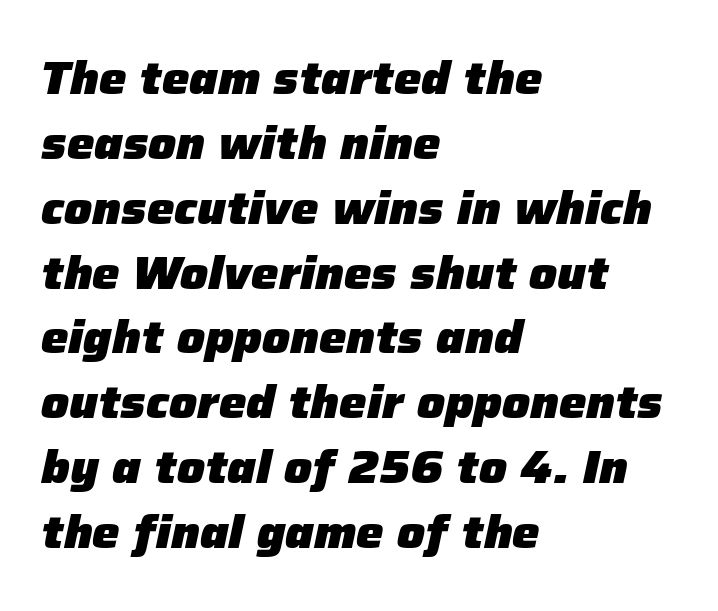
Only glyphs here, with clear space below each row. The lines in this sample share a left origin and differ only in where they stop. When letters slant like this, we call the style italic. Line spacing here is normal. These lines are rendered in a variable-pitch font.
